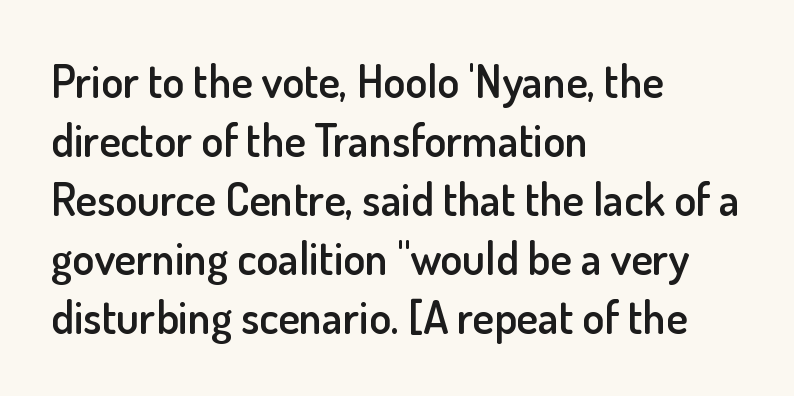
Q: Is the text bold? A: Semi-bold.
Q: Is the text italic (slanted)? A: No, it is upright.
Q: Is the typeface a serif or a sans-serif typeface? A: Sans-serif.
Q: Is the text underlined? A: No.
Q: How is the paragraph aligned? A: Left-aligned.
Q: Is the spacing between letters normal or unusually wide? A: Normal.
Q: Is the spacing between lines tight, normal or loose? A: Normal.
Q: Width (condensed, normal, or wide)? A: Normal.
Q: Stroke contrast? A: Low.
Q: x-height? A: Small.
Q: Monospaced? A: No.
